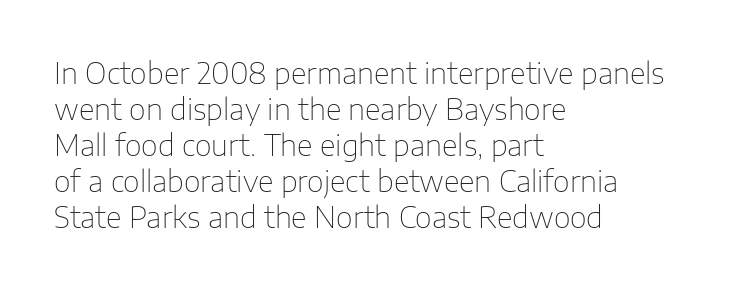
Q: Is the text bold? A: No.
Q: Is the text italic (slanted)? A: No, it is upright.
Q: Is the typeface a serif or a sans-serif typeface? A: Sans-serif.
Q: Is the text underlined? A: No.
Q: How is the paragraph aligned? A: Left-aligned.
Q: Is the spacing between letters normal or unusually wide? A: Normal.
Q: Width (condensed, normal, or wide)? A: Normal.
Q: Stroke contrast? A: Low.
Q: x-height? A: Medium.
Q: Monospaced? A: No.
